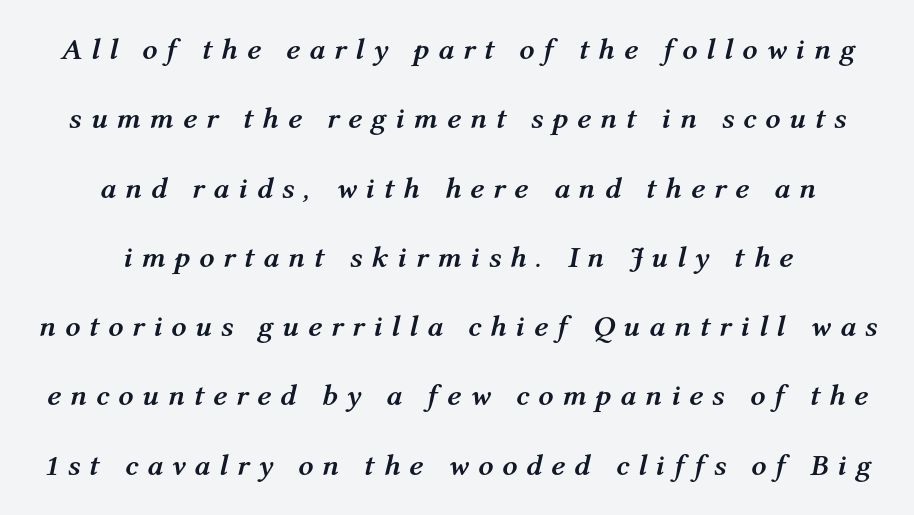
The letters advance in unequal steps, a hallmark of proportional type. This block would shrink considerably if given ordinary leading; it's expanded now. There's an unmistakable incline to the writing here. Descenders are the only things crossing below the line. Is the letter spacing exaggerated? Yes — the characters are pushed far apart. Strokes here are thick enough to call this a true bold.
